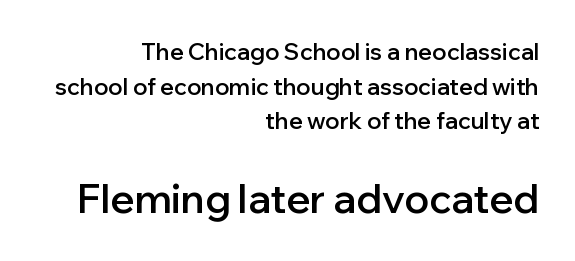
{"serif": "no", "italic": "no", "bold": "semi", "weight": "semibold", "width": "normal", "stroke_contrast": "low", "x_height": "medium", "monospaced": "no", "underline": "no", "align": "right", "line_spacing": "normal", "line_spacing_ratio": 1.51, "letter_spacing": "normal", "letter_spacing_em": 0.0, "larger_block": "second", "size_ratio": 1.74, "glyph_px": 40}
